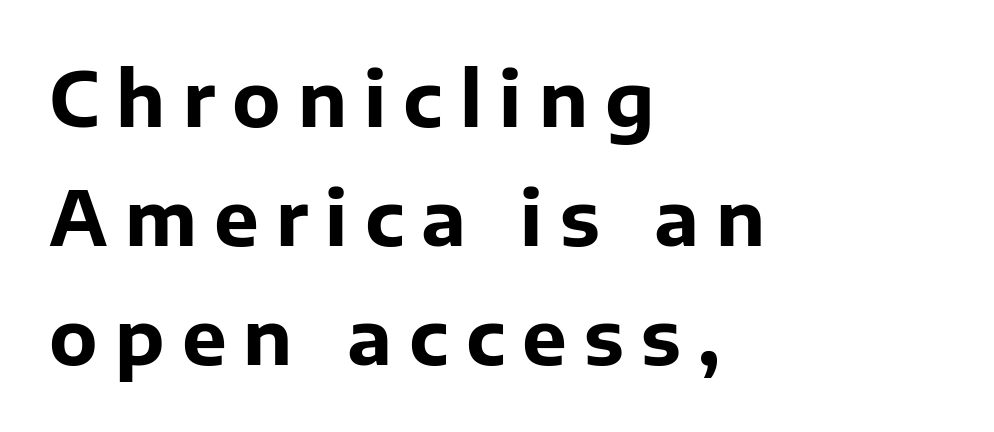
{"serif": "no", "italic": "no", "bold": "yes", "weight": "bold", "width": "normal", "stroke_contrast": "low", "x_height": "medium", "monospaced": "no", "underline": "no", "align": "left", "line_spacing": "normal", "line_spacing_ratio": 1.59, "letter_spacing": "wide", "letter_spacing_em": 0.23, "glyph_px": 75}
